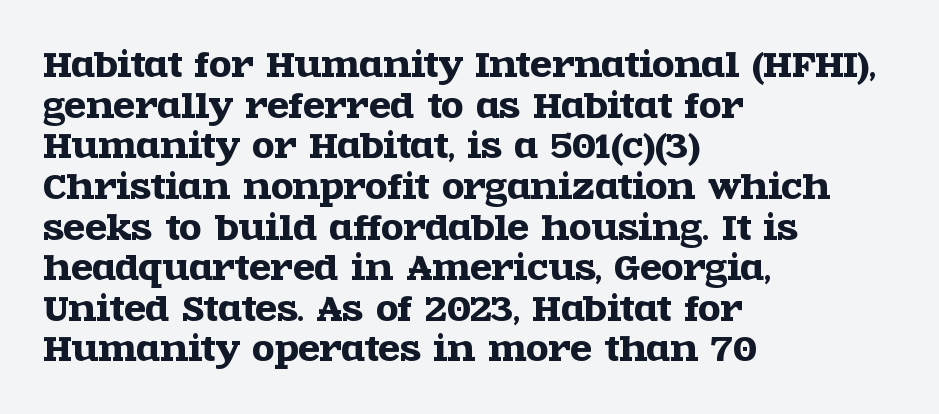
The passage shown is typed in a proportional face where columns would drift. Casual observation: everything's shoved over to the left. The string is rendered with underlining switched off. The line texture is even and compact thanks to regular tracking.
